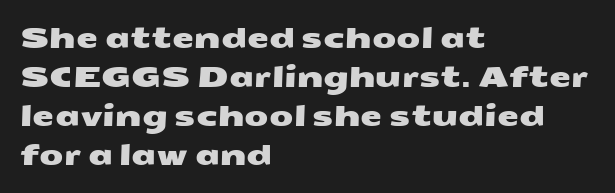
{"serif": "no", "width": "wide", "stroke_contrast": "medium", "x_height": "medium", "monospaced": "no", "underline": "no", "align": "left", "line_spacing": "normal", "line_spacing_ratio": 1.39, "letter_spacing": "normal", "letter_spacing_em": 0.0, "glyph_px": 28}
